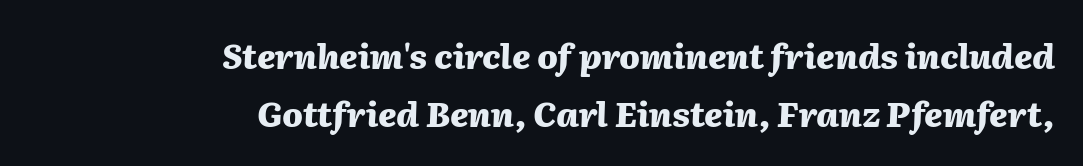
Q: Is the text bold? A: Yes.
Q: Is the text italic (slanted)? A: Yes, it leans right by about 2 degrees.
Q: Is the text underlined? A: No.
Q: How is the paragraph aligned? A: Right-aligned.
Q: Is the spacing between letters normal or unusually wide? A: Normal.
Q: Is the spacing between lines tight, normal or loose? A: Normal.
Q: Width (condensed, normal, or wide)? A: Normal.
Q: Stroke contrast? A: Medium.
Q: x-height? A: Medium.
Q: Monospaced? A: No.
